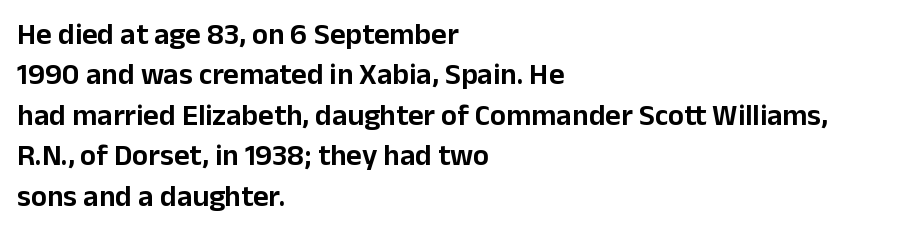
{"serif": "no", "italic": "no", "width": "normal", "stroke_contrast": "low", "x_height": "medium", "monospaced": "no", "underline": "no", "align": "left", "line_spacing": "normal", "line_spacing_ratio": 1.35, "letter_spacing": "normal", "letter_spacing_em": 0.0, "glyph_px": 30}
